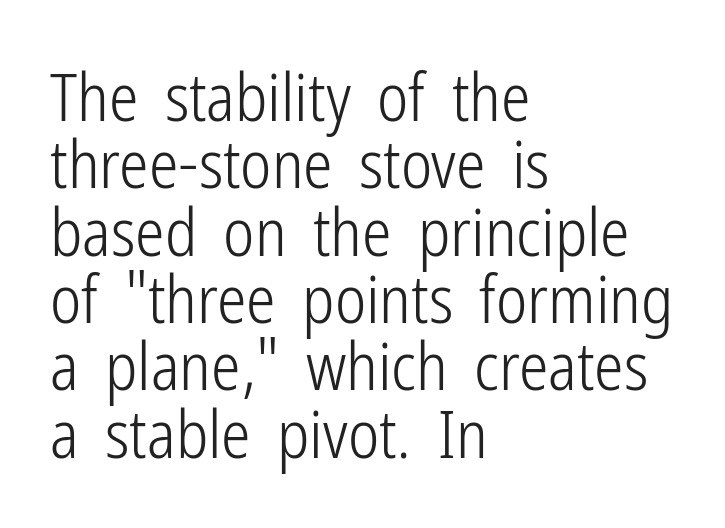
Q: Is the text bold? A: No.
Q: Is the text italic (slanted)? A: No, it is upright.
Q: Is the typeface a serif or a sans-serif typeface? A: Sans-serif.
Q: Is the text underlined? A: No.
Q: How is the paragraph aligned? A: Left-aligned.
Q: Is the spacing between letters normal or unusually wide? A: Normal.
Q: Is the spacing between lines tight, normal or loose? A: Tight.
Q: Width (condensed, normal, or wide)? A: Condensed.
Q: Stroke contrast? A: Low.
Q: x-height? A: Medium.
Q: Monospaced? A: No.
